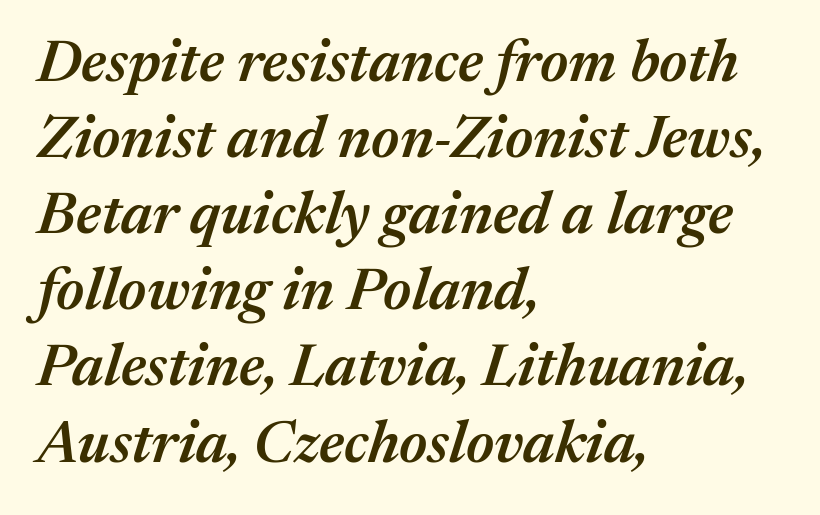
This sample has the flowing, uneven cadence of proportional lettering. The letterforms sit shoulder to shoulder at normal distance. The rendering anchors every line to the left-hand side. In terms of leading, this rendering sits right in the middle. Every character sits at an angle, as italics do. Clear beneath every line of the passage.
